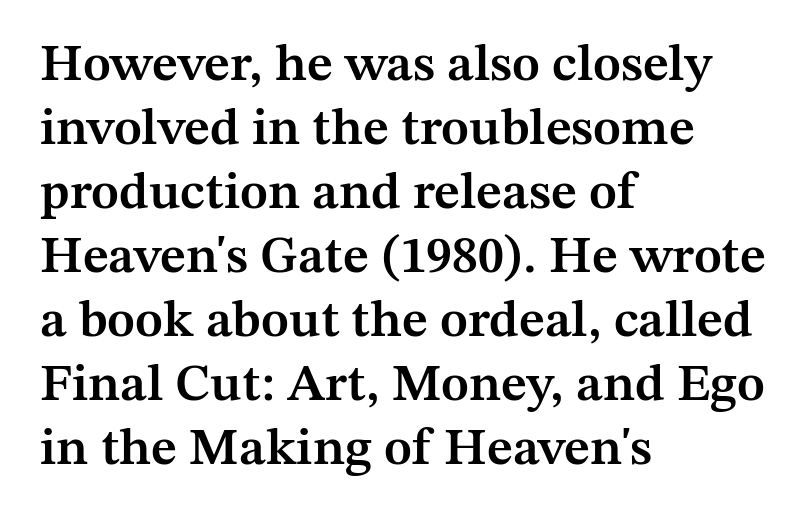
{"serif": "yes", "italic": "no", "bold": "semi", "weight": "semibold", "width": "normal", "stroke_contrast": "medium", "x_height": "medium", "monospaced": "no", "underline": "no", "align": "left", "line_spacing_ratio": 1.23, "letter_spacing": "normal", "letter_spacing_em": 0.0, "glyph_px": 52}
